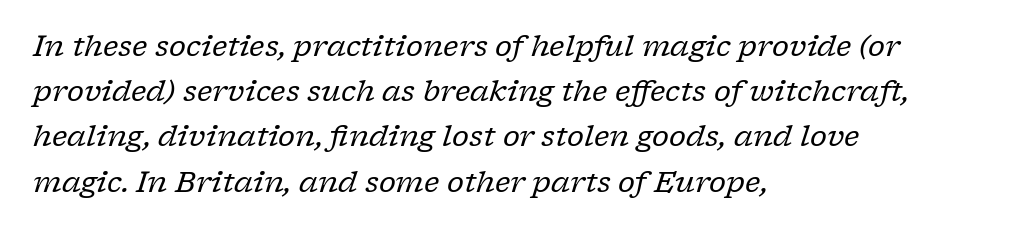
Q: Is the text bold? A: No.
Q: Is the text italic (slanted)? A: Yes, it leans right by about 17 degrees.
Q: Is the typeface a serif or a sans-serif typeface? A: Serif.
Q: Is the text underlined? A: No.
Q: How is the paragraph aligned? A: Left-aligned.
Q: Is the spacing between letters normal or unusually wide? A: Normal.
Q: Is the spacing between lines tight, normal or loose? A: Normal.
Q: Width (condensed, normal, or wide)? A: Normal.
Q: Stroke contrast? A: Low.
Q: x-height? A: Medium.
Q: Monospaced? A: No.
